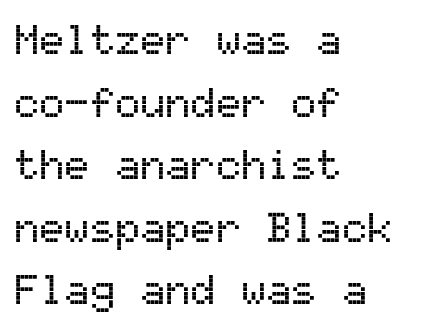
Q: Is the text italic (slanted)? A: No, it is upright.
Q: Is the typeface a serif or a sans-serif typeface? A: Sans-serif.
Q: Is the text underlined? A: No.
Q: How is the paragraph aligned? A: Left-aligned.
Q: Is the spacing between letters normal or unusually wide? A: Normal.
Q: Is the spacing between lines tight, normal or loose? A: Normal.
Q: Width (condensed, normal, or wide)? A: Normal.
Q: Stroke contrast? A: Medium.
Q: x-height? A: Medium.
Q: Monospaced? A: Yes.
